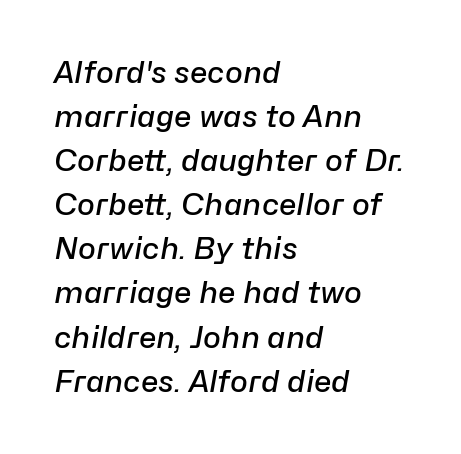
The image shows 30 px semibold type, italic (leaning right); set left-aligned, normal line spacing (1.47x), normal letter spacing, not underlined; low stroke contrast and a medium x-height.
